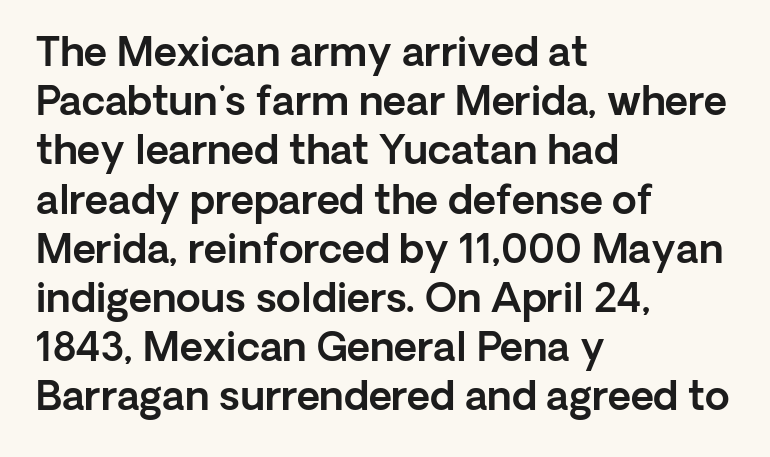
{"serif": "no", "italic": "no", "width": "normal", "x_height": "medium", "monospaced": "no", "underline": "no", "align": "left", "line_spacing_ratio": 1.23, "letter_spacing": "normal", "letter_spacing_em": 0.0, "glyph_px": 40}
